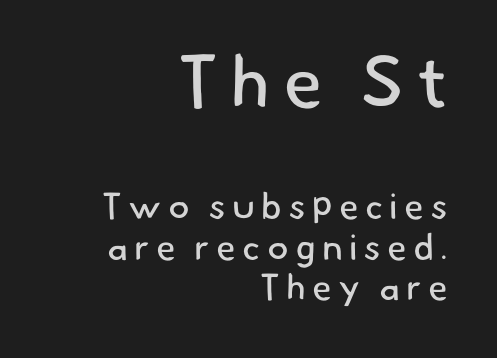
Leading is clearly below the norm, producing a dense column. No feet cap the strokes, marking this as sans-serif type. Check the space under the baseline: it is left empty. The face used here is proportionally spaced, like ordinary book or web type. Which of the two is more prominent by size? The first, at the top.
